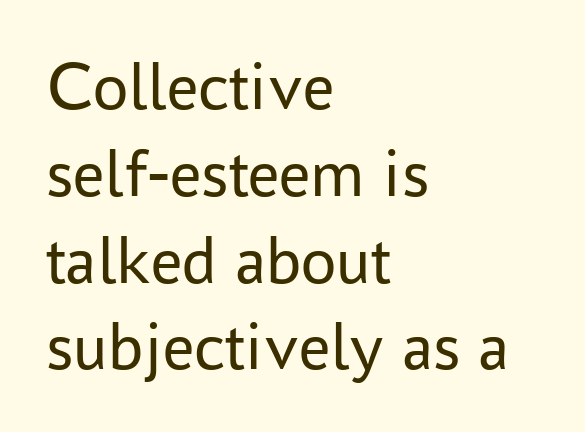
The image shows 70 px regular-weight sans-serif type, upright; set left-aligned, line spacing 1.24x, normal letter spacing, not underlined; low stroke contrast and a medium x-height.
